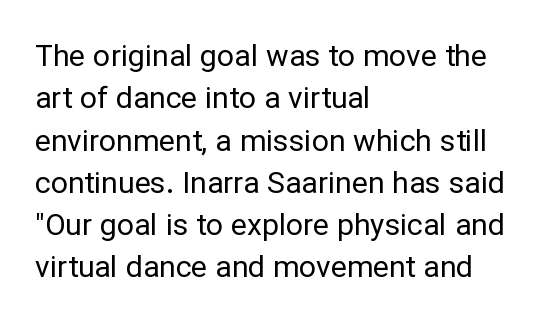
This rendering features lettering with no underline. Each letter keeps its own natural width here, so spacing adapts to shape. This block has exactly the height ordinary leading produces. Unlike a traditional serif, this face leaves its strokes unadorned.
